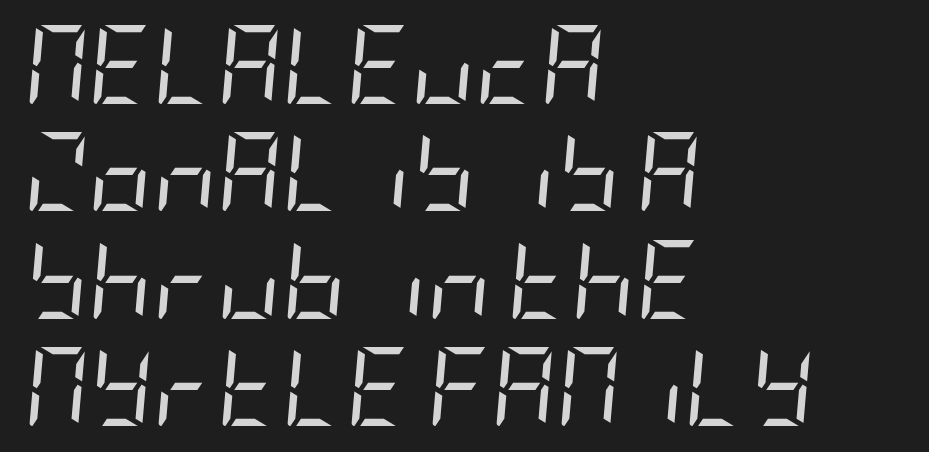
The image shows 79 px regular-weight, condensed type, italic (leaning right); set left-aligned, normal line spacing (1.36x), normal letter spacing, not underlined; low stroke contrast and a large x-height.
